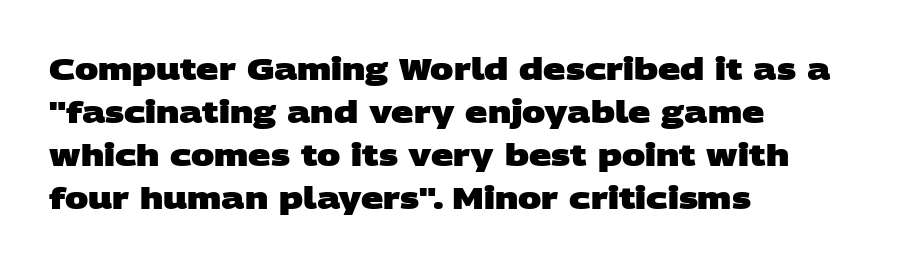
Q: Is the text bold? A: Yes.
Q: Is the typeface a serif or a sans-serif typeface? A: Sans-serif.
Q: Is the text underlined? A: No.
Q: How is the paragraph aligned? A: Left-aligned.
Q: Is the spacing between letters normal or unusually wide? A: Normal.
Q: Is the spacing between lines tight, normal or loose? A: Normal.
Q: Width (condensed, normal, or wide)? A: Wide.
Q: Stroke contrast? A: Low.
Q: x-height? A: Large.
Q: Monospaced? A: No.
